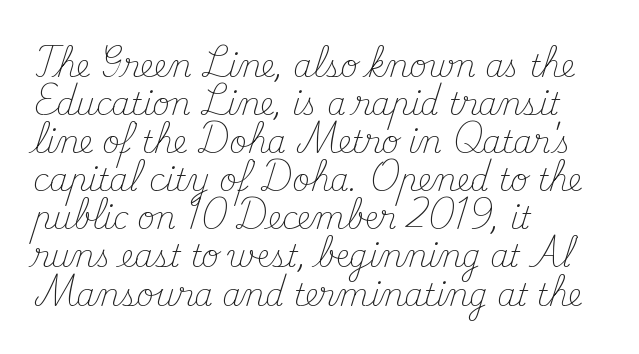
The image shows 30 px light serif type; set left-aligned, normal line spacing (1.27x), normal letter spacing, not underlined; medium stroke contrast and a small x-height.
